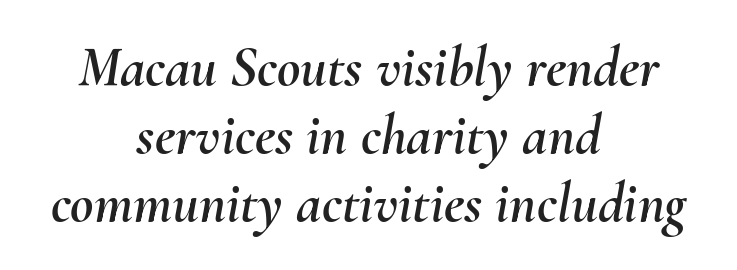
Type without underlining. There's an unmistakable incline to the writing here. The letters sit at their default tracking, neither squeezed nor spread. Note the varied advance widths — an 'i' is clearly narrower than an 'm'. Leftover space on each line is divided equally before and after the words.
